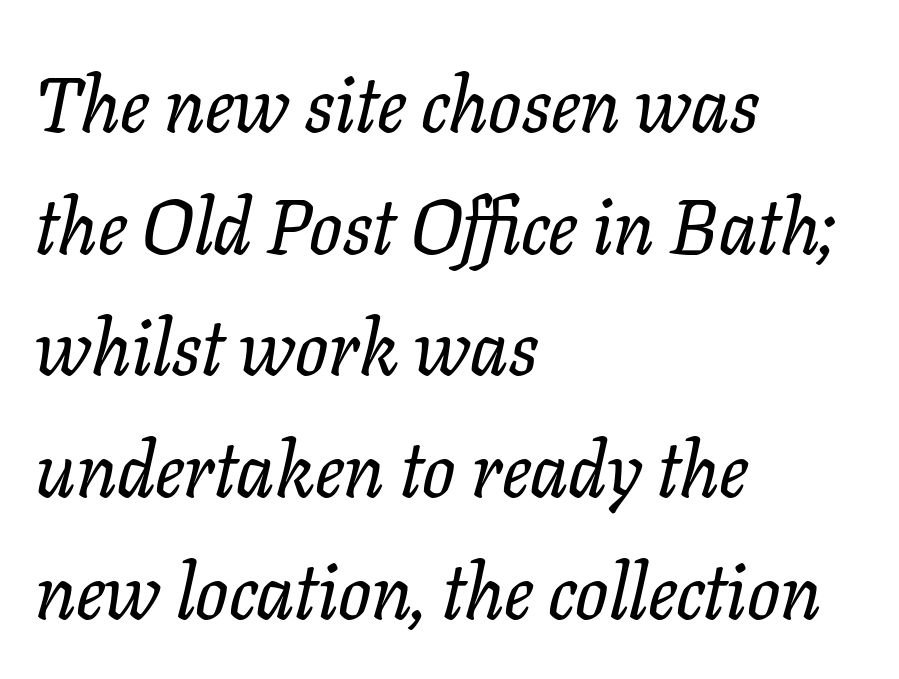
{"serif": "yes", "italic": "yes", "lean": "right", "slant_degrees": 11, "width": "normal", "stroke_contrast": "low", "x_height": "medium", "monospaced": "no", "underline": "no", "align": "left", "line_spacing": "normal", "line_spacing_ratio": 1.58, "letter_spacing": "normal", "letter_spacing_em": 0.0, "glyph_px": 77}
